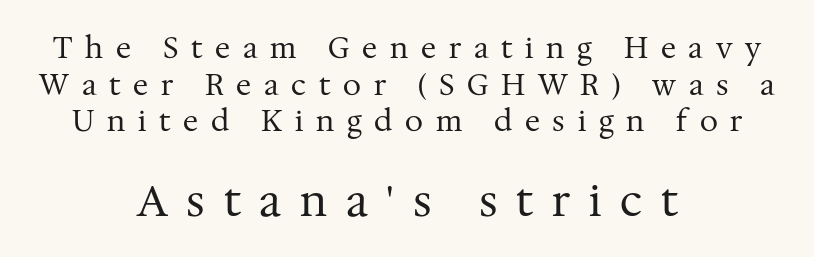
{"serif": "yes", "italic": "no", "bold": "no", "weight": "regular", "width": "normal", "stroke_contrast": "medium", "x_height": "medium", "monospaced": "no", "underline": "no", "align": "center", "line_spacing": "normal", "line_spacing_ratio": 1.26, "letter_spacing": "wide", "letter_spacing_em": 0.44, "larger_block": "second", "size_ratio": 1.48, "glyph_px": 43}
